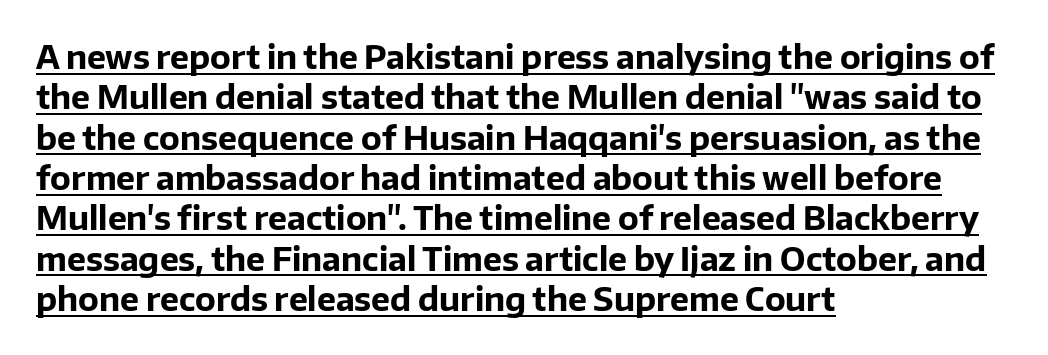
The image shows 32 px bold sans-serif type, upright; set left-aligned, normal line spacing (1.26x), normal letter spacing, underlined; low stroke contrast and a medium x-height.
